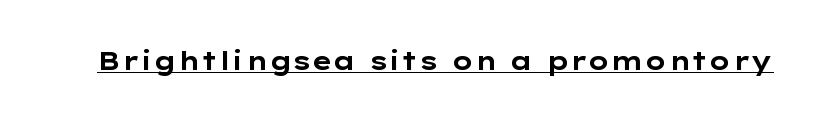
The image shows 25 px bold type, upright; set normal letter spacing, underlined.
